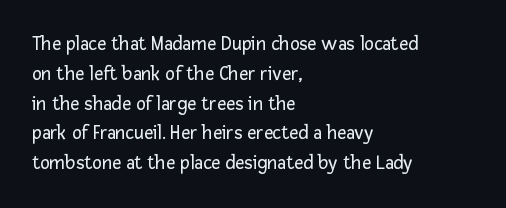
Rule under the text: the space is simply empty. Upright lettering throughout. This rendering leaves character spacing at its baseline value. If you drew a ruler down the left edge, every line would touch it. Is there much room between lines? A standard amount, neither cramped nor airy. This reads as an unemphasized weight, regular at the heaviest.
